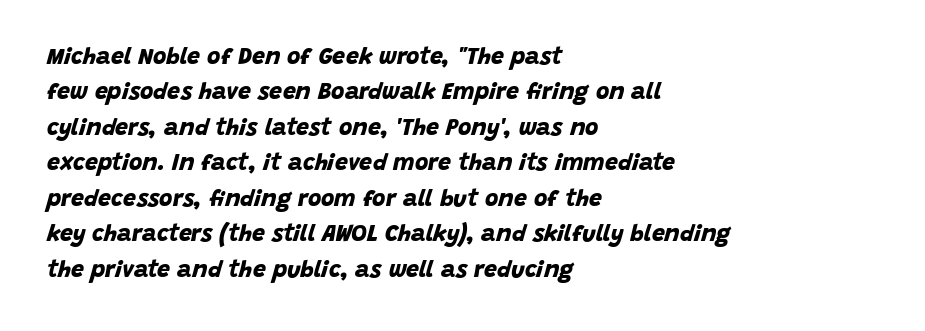
The image shows 23 px bold type; set left-aligned, normal line spacing (1.54x), normal letter spacing, not underlined.
